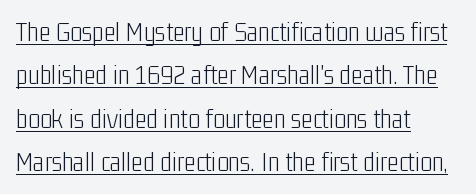
Q: Is the text bold? A: No.
Q: Is the text italic (slanted)? A: No, it is upright.
Q: Is the typeface a serif or a sans-serif typeface? A: Sans-serif.
Q: Is the text underlined? A: Yes.
Q: How is the paragraph aligned? A: Left-aligned.
Q: Is the spacing between letters normal or unusually wide? A: Normal.
Q: Is the spacing between lines tight, normal or loose? A: Normal.
Q: Width (condensed, normal, or wide)? A: Condensed.
Q: Stroke contrast? A: Low.
Q: x-height? A: Medium.
Q: Monospaced? A: No.
